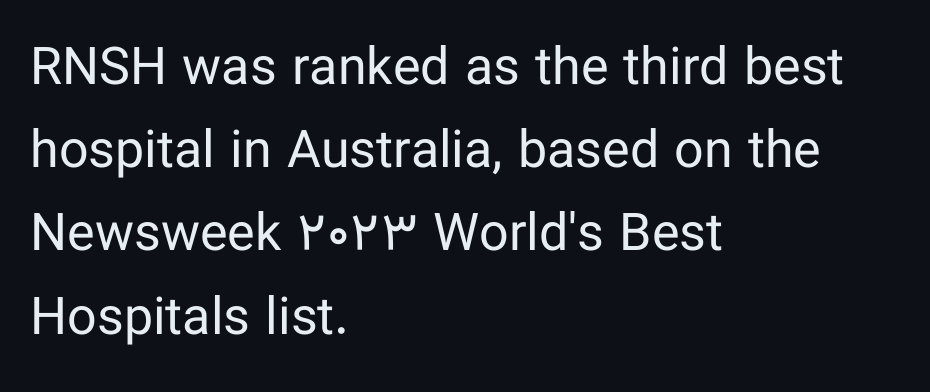
The image shows 52 px regular-weight sans-serif type, upright; set left-aligned, normal line spacing (1.6x), normal letter spacing, not underlined; low stroke contrast and a medium x-height.
